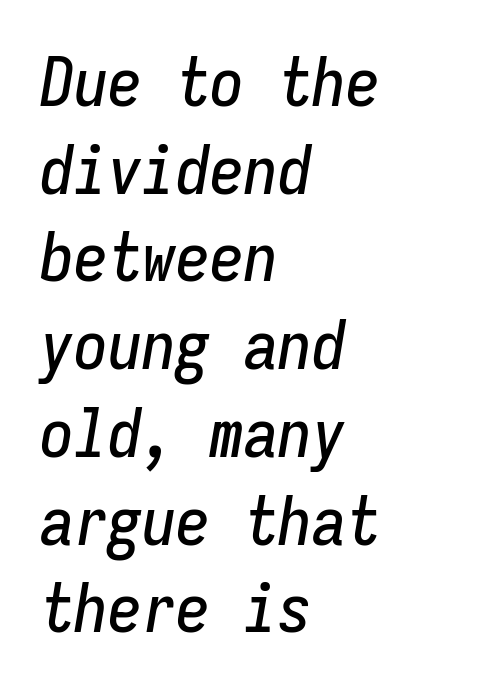
{"italic": "yes", "lean": "right", "slant_degrees": 9, "width": "condensed", "stroke_contrast": "low", "x_height": "medium", "monospaced": "yes", "underline": "no", "align": "left", "line_spacing": "normal", "line_spacing_ratio": 1.29, "letter_spacing": "normal", "letter_spacing_em": 0.0, "glyph_px": 68}
